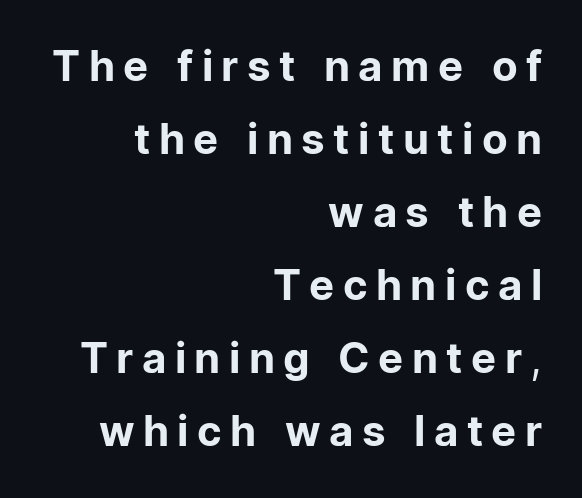
Q: Is the text bold? A: No.
Q: Is the text italic (slanted)? A: No, it is upright.
Q: Is the typeface a serif or a sans-serif typeface? A: Sans-serif.
Q: Is the text underlined? A: No.
Q: How is the paragraph aligned? A: Right-aligned.
Q: Is the spacing between letters normal or unusually wide? A: Unusually wide.
Q: Width (condensed, normal, or wide)? A: Normal.
Q: Stroke contrast? A: Low.
Q: x-height? A: Medium.
Q: Monospaced? A: No.
